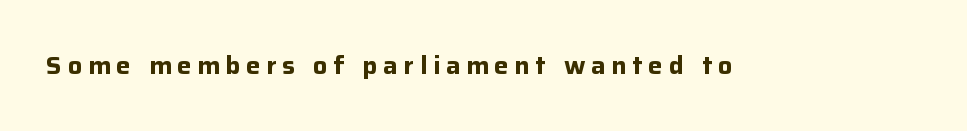
{"italic": "no", "bold": "yes", "underline": "no", "letter_spacing": "wide", "letter_spacing_em": 0.24, "glyph_px": 24}
